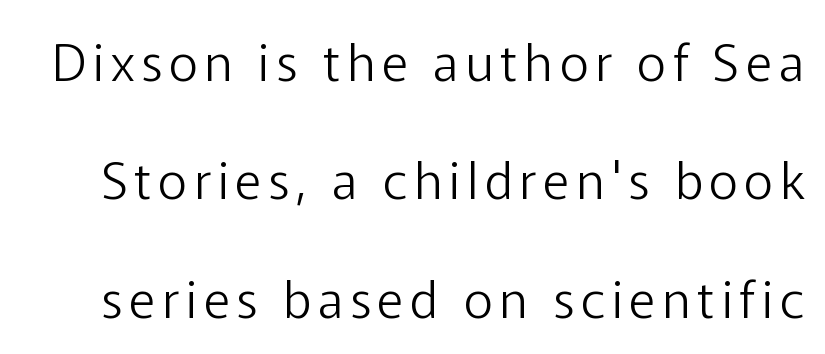
No chunkiness to these letters — they're not bold. Bare-footed words on every line. It's the straight-up-and-down kind of type. This rendering employs a face without finishing strokes, i.e., a sans-serif.
